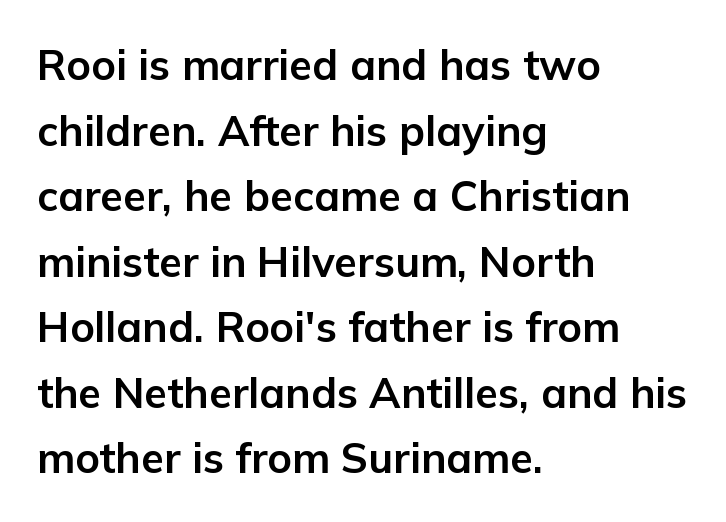
Q: Is the text bold? A: Yes.
Q: Is the text italic (slanted)? A: No, it is upright.
Q: Is the typeface a serif or a sans-serif typeface? A: Sans-serif.
Q: Is the text underlined? A: No.
Q: How is the paragraph aligned? A: Left-aligned.
Q: Is the spacing between letters normal or unusually wide? A: Normal.
Q: Is the spacing between lines tight, normal or loose? A: Normal.
Q: Width (condensed, normal, or wide)? A: Normal.
Q: Stroke contrast? A: Low.
Q: x-height? A: Medium.
Q: Monospaced? A: No.
